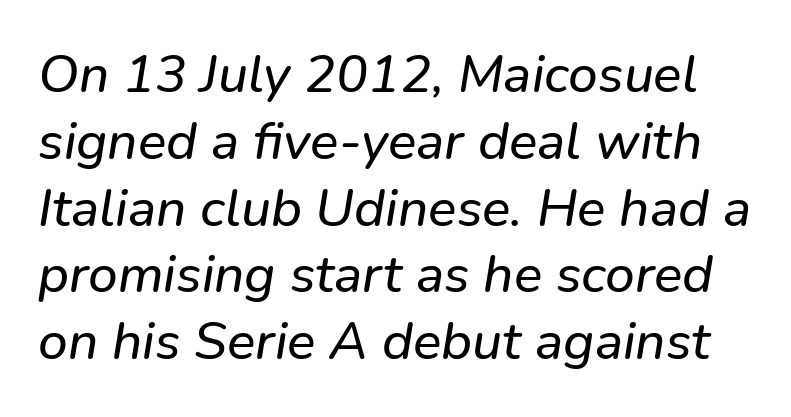
{"serif": "no", "width": "normal", "stroke_contrast": "low", "x_height": "medium", "monospaced": "no", "underline": "no", "line_spacing": "normal", "line_spacing_ratio": 1.26, "letter_spacing": "normal", "letter_spacing_em": 0.0, "glyph_px": 53}
